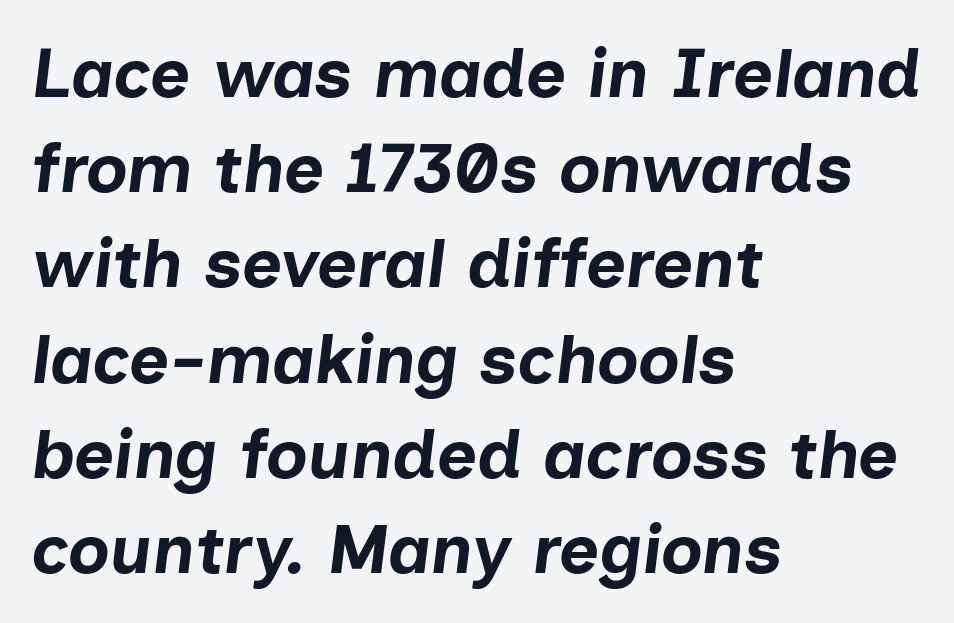
Note the varied advance widths — an 'i' is clearly narrower than an 'm'. Nothing unusual about the tracking: characters are spaced as the font intends. Leading: standard. Words float on clear page, feet unadorned. These lines were composed using italics.
